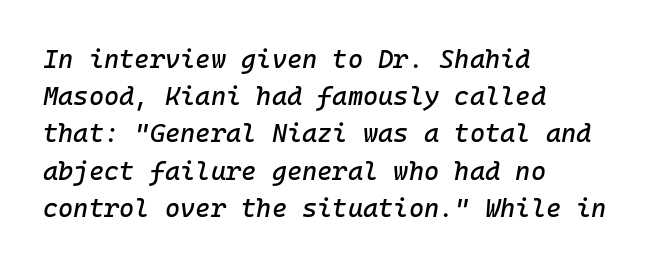
The text carries the slant typical of an italic or oblique font. Reading down the block, your eye returns to a fixed left position each line. Glyph-to-glyph distance matches everyday printed text. How would I describe the line gaps? Plain and ordinary.
